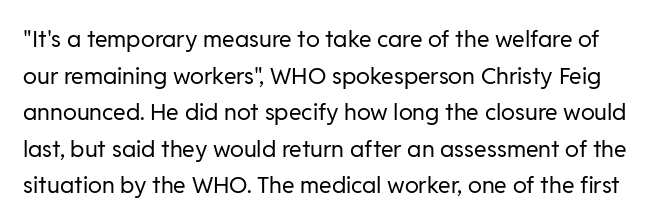
Q: Is the text bold? A: No.
Q: Is the text italic (slanted)? A: No, it is upright.
Q: Is the text underlined? A: No.
Q: Is the spacing between letters normal or unusually wide? A: Normal.
Q: Is the spacing between lines tight, normal or loose? A: Normal.
